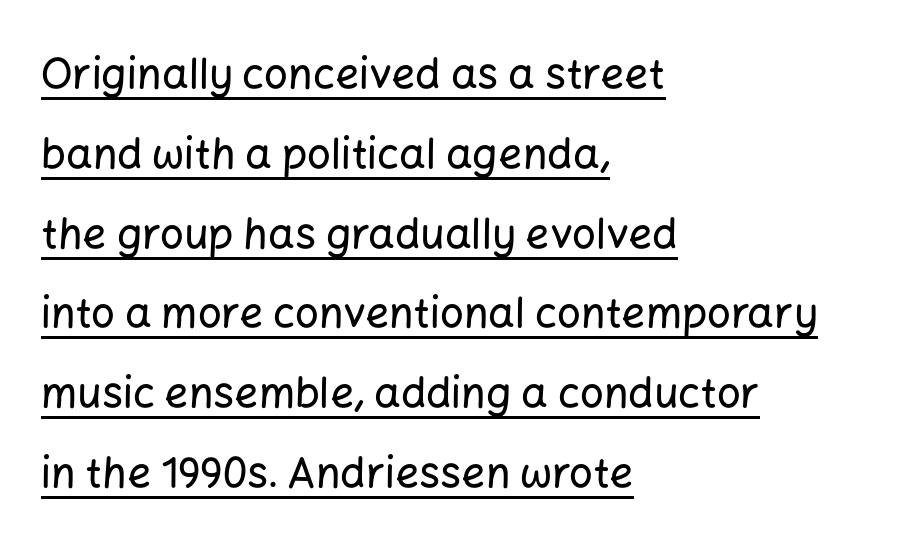
The image shows 42 px sans-serif type, upright; set left-aligned, loose line spacing (1.9x), normal letter spacing, underlined; low stroke contrast and a medium x-height.
